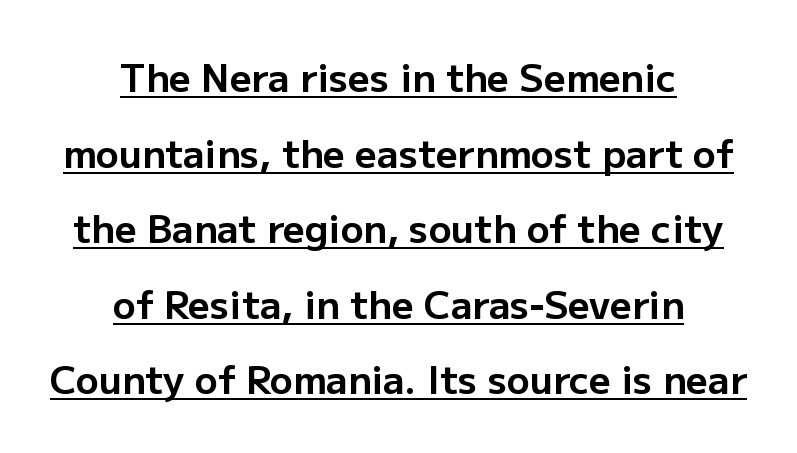
The letters sit at their default tracking, neither squeezed nor spread. A centered setting, common on invitations and titles, is used for this passage. The axis of the letterforms is exactly vertical. Decoration check: the copy is underlined. Unlike a traditional serif, this face leaves its strokes unadorned. The glyphs have the mass of a bold cut.
